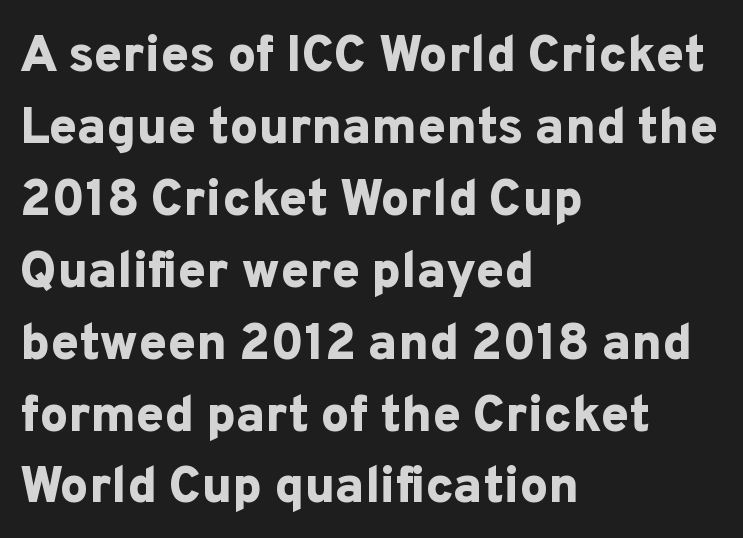
{"serif": "no", "italic": "no", "bold": "yes", "weight": "bold", "width": "normal", "stroke_contrast": "low", "x_height": "medium", "monospaced": "no", "underline": "no", "align": "left", "line_spacing": "normal", "line_spacing_ratio": 1.41, "letter_spacing": "normal", "letter_spacing_em": 0.0, "glyph_px": 51}
